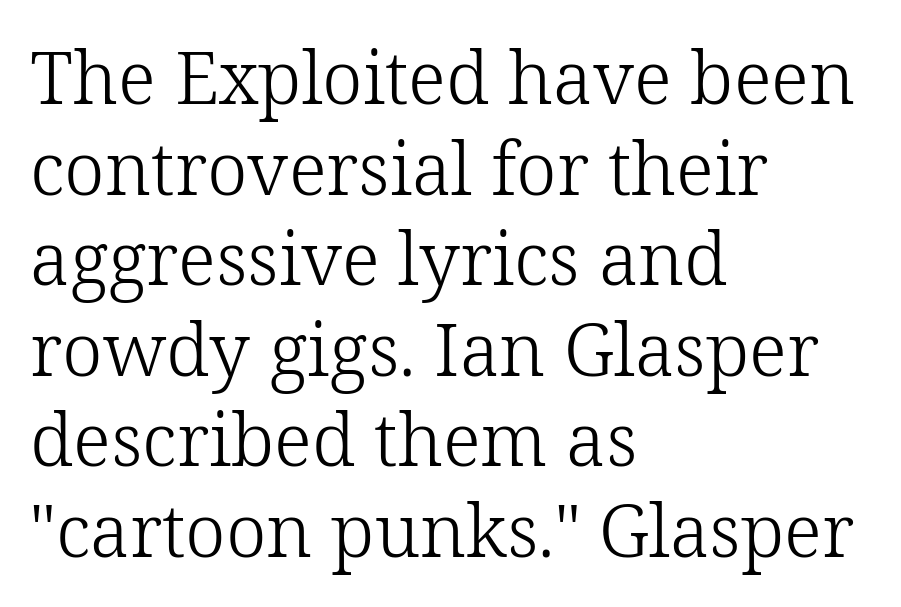
Each word holds together tightly as a unit, with standard inter-letter gaps. The font family rendered here belongs to the serif group. The ragged edge is on the right, which tells us the setting is flush left. Notice how the stems are strictly vertical — no italics here. You could not count columns in this text — the font is proportionally spaced. Beneath every word, the page is bare.
